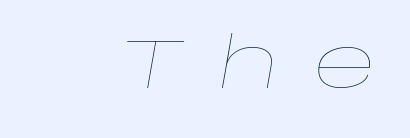
Q: Is the text bold? A: No.
Q: Is the text italic (slanted)? A: Yes, it leans right by about 10 degrees.
Q: Is the text underlined? A: No.
Q: How is the paragraph aligned? A: Right-aligned.
Q: Is the spacing between letters normal or unusually wide? A: Unusually wide.
Q: Width (condensed, normal, or wide)? A: Wide.
Q: Stroke contrast? A: Low.
Q: x-height? A: Large.
Q: Monospaced? A: No.
